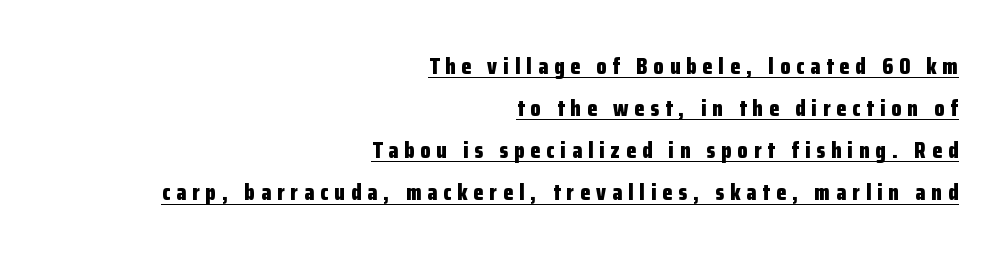
{"italic": "no", "bold": "yes", "underline": "yes", "align": "right", "line_spacing_ratio": 1.83, "letter_spacing": "wide", "letter_spacing_em": 0.26, "glyph_px": 23}
